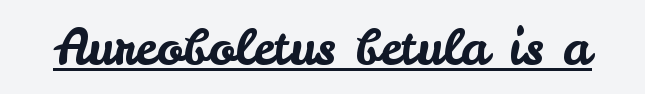
The face used here is rendered with its standard letterfit. Character widths vary here, with narrow letters taking less room than wide ones. The characters display no serif detailing; their extremities are plain. Honestly, the underline is the first thing you notice here.
